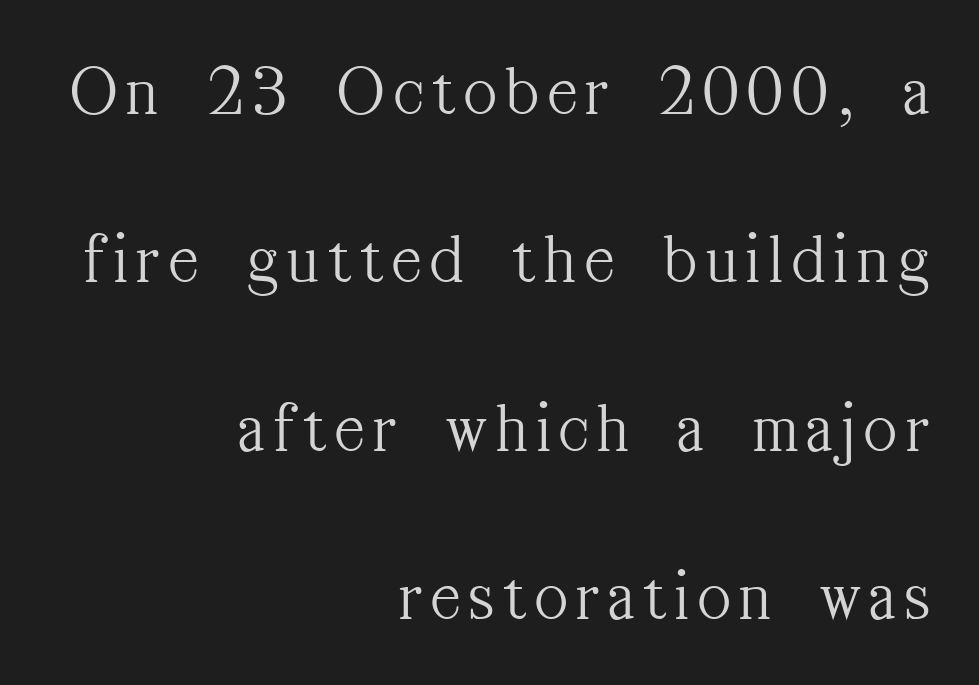
The image shows 71 px light, condensed serif type, upright; set right-aligned, loose line spacing (2.37x), not underlined; medium stroke contrast and a medium x-height.
